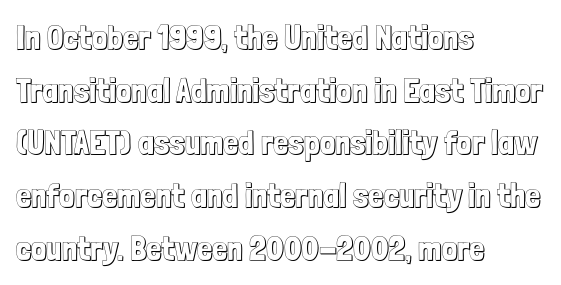
Proportional: the letters do not fall into vertical columns. This sample uses plain, unmodified letter spacing. Nobody drew a line under any word here. The letters stand upright; this is a roman face.
